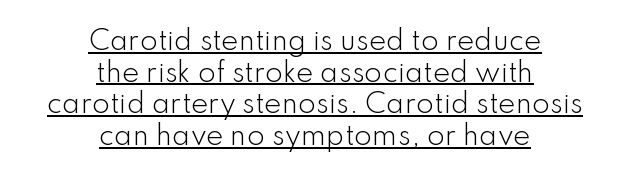
{"italic": "no", "bold": "no", "underline": "yes", "align": "center", "line_spacing_ratio": 1.22, "letter_spacing": "normal", "letter_spacing_em": 0.0, "glyph_px": 26}
